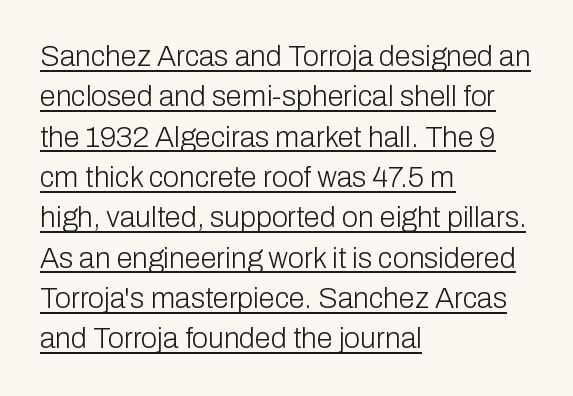
Q: Is the text bold? A: No.
Q: Is the text italic (slanted)? A: No, it is upright.
Q: Is the typeface a serif or a sans-serif typeface? A: Sans-serif.
Q: Is the text underlined? A: Yes.
Q: How is the paragraph aligned? A: Left-aligned.
Q: Is the spacing between letters normal or unusually wide? A: Normal.
Q: Is the spacing between lines tight, normal or loose? A: Normal.
Q: Width (condensed, normal, or wide)? A: Normal.
Q: Stroke contrast? A: Low.
Q: x-height? A: Medium.
Q: Monospaced? A: No.
